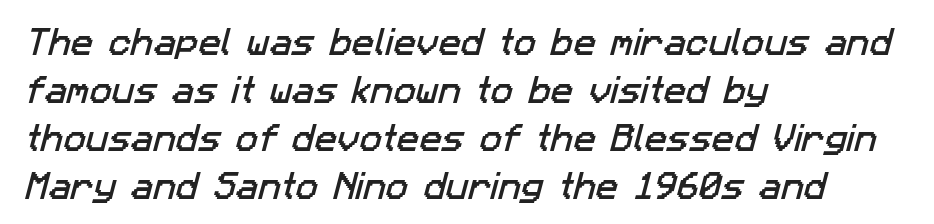
{"serif": "no", "width": "normal", "stroke_contrast": "low", "x_height": "medium", "monospaced": "no", "underline": "no", "align": "left", "line_spacing": "normal", "line_spacing_ratio": 1.6, "letter_spacing": "normal", "letter_spacing_em": 0.0, "glyph_px": 30}
